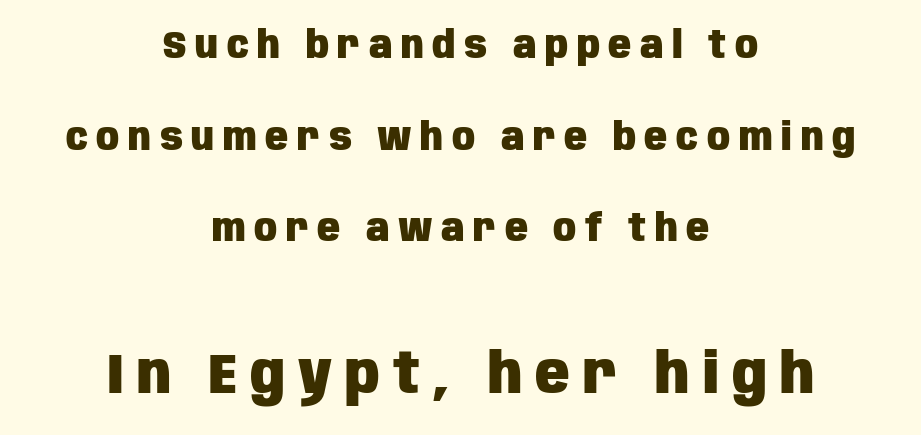
{"serif": "no", "italic": "no", "bold": "yes", "weight": "heavy", "width": "condensed", "stroke_contrast": "low", "x_height": "large", "monospaced": "no", "underline": "no", "align": "center", "line_spacing": "loose", "line_spacing_ratio": 2.41, "letter_spacing": "wide", "letter_spacing_em": 0.23, "larger_block": "second", "size_ratio": 1.5, "glyph_px": 57}
